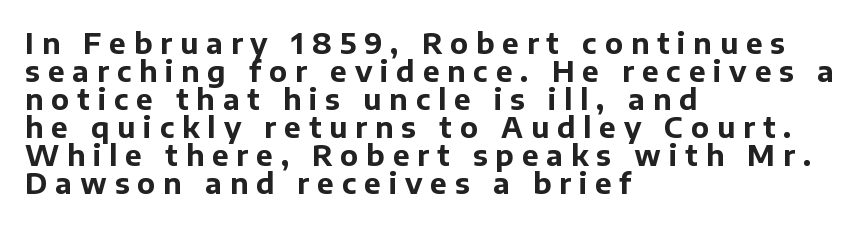
Serif or sans? Sans — the stroke terminals are bare. Pretty heavy lettering here — definitely bold. The lines in this sample share a left origin and differ only in where they stop. This sample has the flowing, uneven cadence of proportional lettering.
